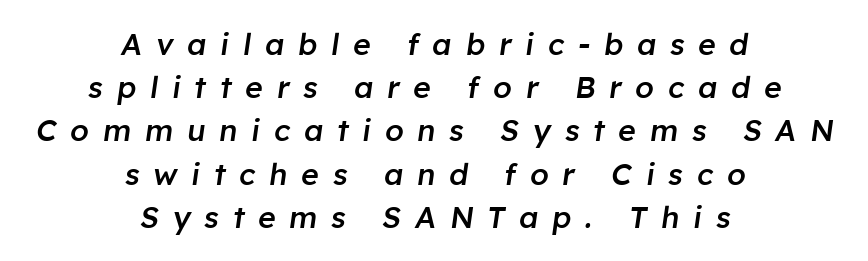
Q: Is the text bold? A: Semi-bold.
Q: Is the text italic (slanted)? A: Yes, it leans right by about 8 degrees.
Q: Is the text underlined? A: No.
Q: How is the paragraph aligned? A: Centered.
Q: Is the spacing between letters normal or unusually wide? A: Unusually wide.
Q: Is the spacing between lines tight, normal or loose? A: Normal.
Q: Width (condensed, normal, or wide)? A: Normal.
Q: Stroke contrast? A: Low.
Q: x-height? A: Medium.
Q: Monospaced? A: No.
